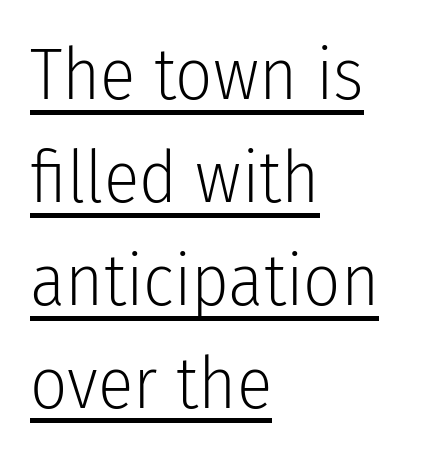
{"serif": "no", "italic": "no", "bold": "no", "weight": "light", "width": "condensed", "stroke_contrast": "low", "x_height": "medium", "monospaced": "no", "underline": "yes", "align": "left", "line_spacing": "normal", "line_spacing_ratio": 1.41, "letter_spacing": "normal", "letter_spacing_em": 0.0, "glyph_px": 73}
